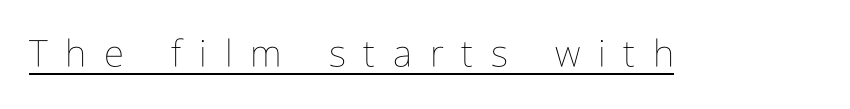
This is underlined copy, the kind a proofreader might mark for attention. You could not count columns in this text — the font is proportionally spaced. Stem width sits at or under what a default text font uses. Ordinary non-slanted type is in use.
